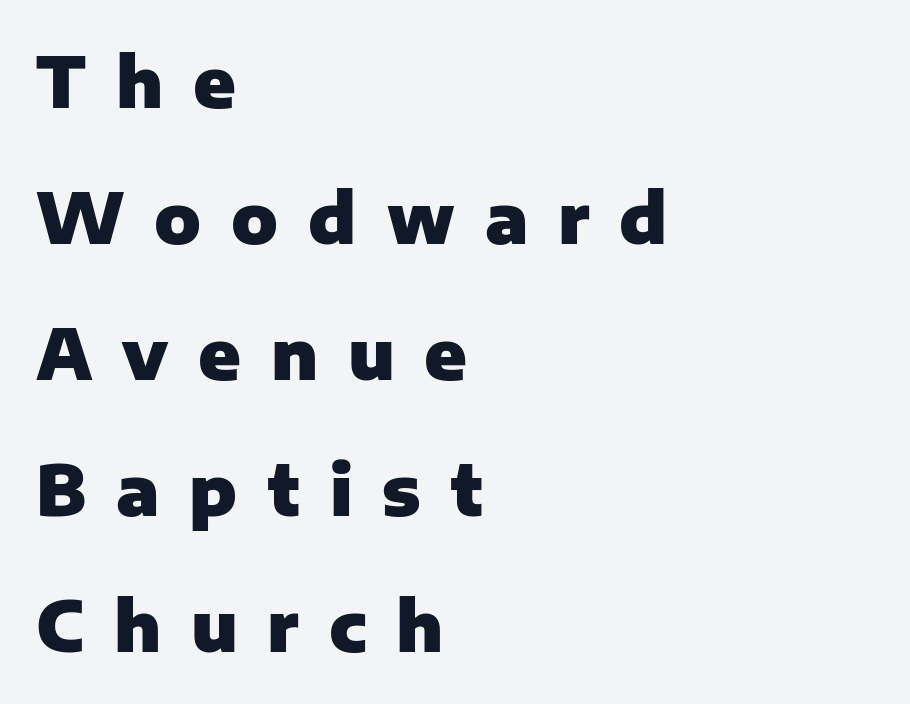
{"serif": "no", "italic": "no", "bold": "yes", "weight": "heavy", "width": "normal", "stroke_contrast": "low", "x_height": "medium", "monospaced": "no", "underline": "no", "align": "left", "line_spacing": "loose", "line_spacing_ratio": 1.97, "letter_spacing": "wide", "letter_spacing_em": 0.43, "glyph_px": 69}
